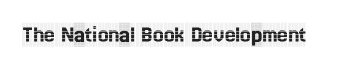
Observe the ordinary spacing: letters are neighbours, not strangers. Underline: absent. Rendered with straight, roman letterforms.
